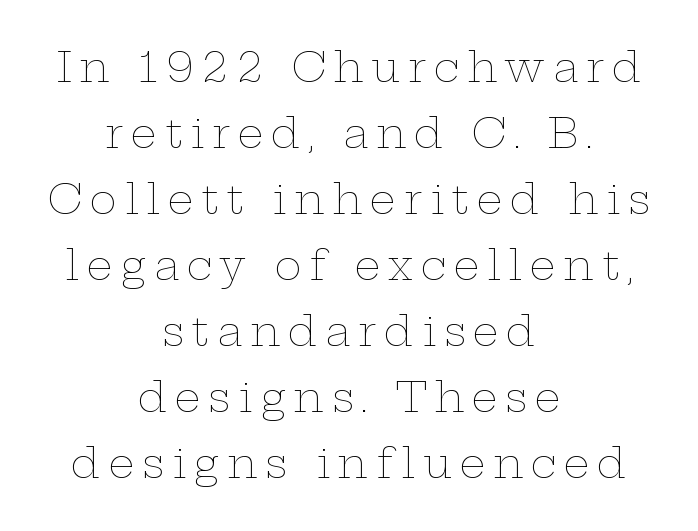
{"italic": "no", "bold": "no", "weight": "thin", "width": "wide", "stroke_contrast": "low", "x_height": "medium", "monospaced": "no", "underline": "no", "align": "center", "line_spacing": "normal", "line_spacing_ratio": 1.61, "glyph_px": 41}
